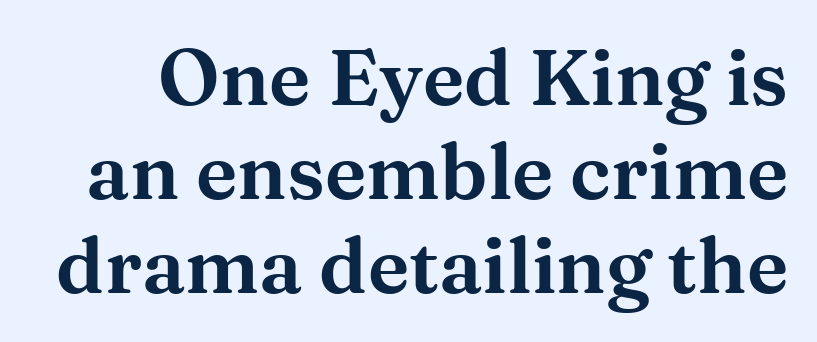
{"serif": "yes", "italic": "no", "width": "wide", "stroke_contrast": "medium", "x_height": "medium", "monospaced": "no", "underline": "no", "line_spacing_ratio": 1.22, "letter_spacing": "normal", "letter_spacing_em": 0.0, "glyph_px": 77}
